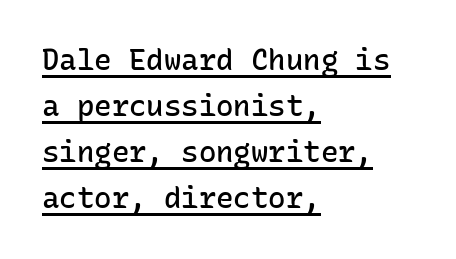
The typography opts for an upright posture over an oblique one. A rule runs beneath these lines of type. In CSS terms this would be text-align: left. Spacing between characters is what you'd get straight out of the box. The vertical gap from one line to the next is medium. The letters march in equal steps, a hallmark of fixed-pitch type.
